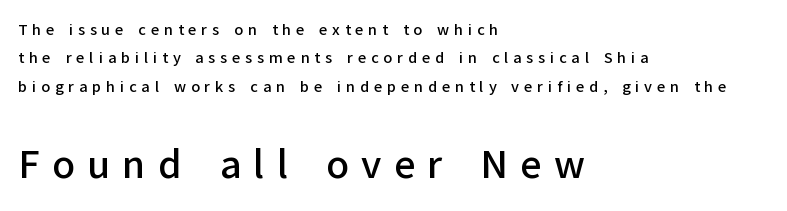
The image shows 41 px sans-serif type, upright; set left-aligned, line spacing 1.77x, unusually wide letter spacing (+0.3 em), not underlined; the second (bottom) block is 2.56x larger; low stroke contrast and a medium x-height.
